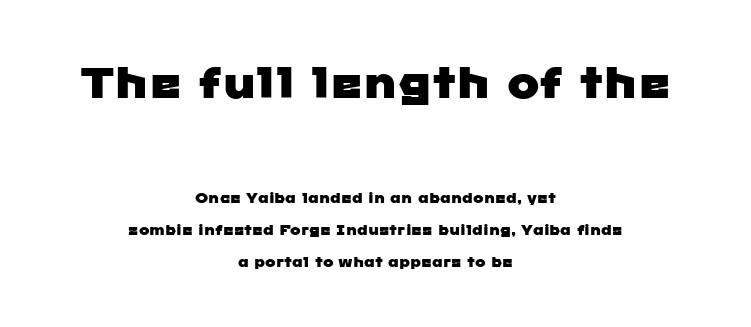
Successive baselines arrive slowly, with a big drop between each. Each letter's strokes conclude bluntly, with no projecting serifs. Teacher's note: observe the equal gaps on both sides — that is centered alignment. Scale decreases going downward across the two blocks. Is this a fixed-width face? No — the glyphs have proportional, varying widths. A bare baseline throughout the passage.
